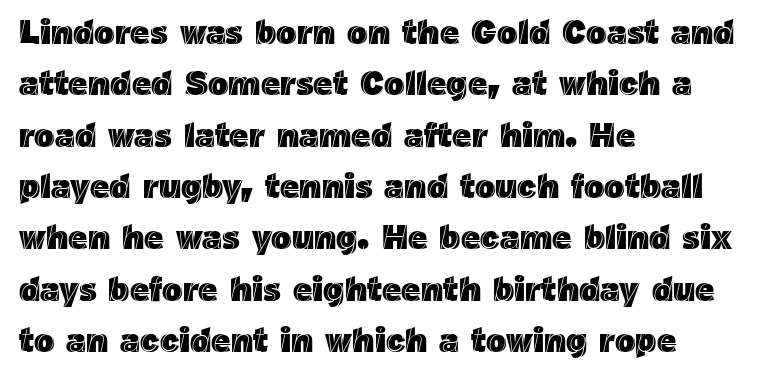
Q: Is the text italic (slanted)? A: No, it is upright.
Q: Is the text underlined? A: No.
Q: How is the paragraph aligned? A: Left-aligned.
Q: Is the spacing between letters normal or unusually wide? A: Normal.
Q: Is the spacing between lines tight, normal or loose? A: Normal.
Q: Width (condensed, normal, or wide)? A: Normal.
Q: x-height? A: Medium.
Q: Monospaced? A: No.
